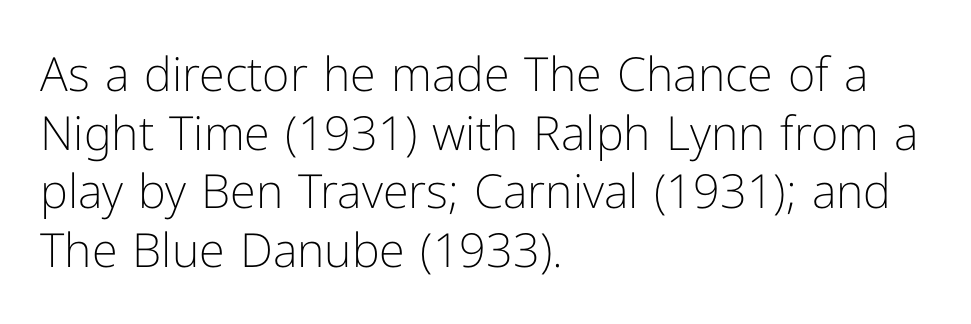
Here the glyphs are tracked normally, forming tight word shapes. Is this a fixed-width face? No — the glyphs have proportional, varying widths. Heaviness? Minimal to ordinary, like unemphasized prose. Reading down the column, the eye jumps a familiar distance to each next line.
